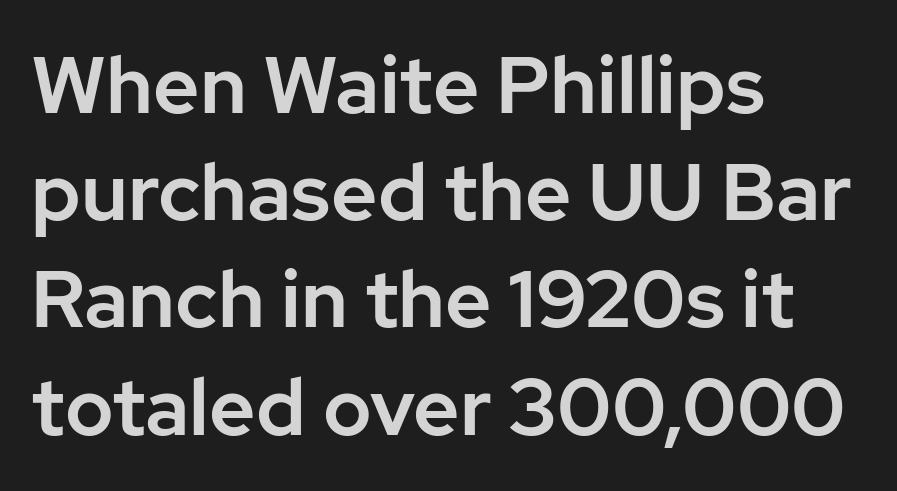
Q: Is the text italic (slanted)? A: No, it is upright.
Q: Is the typeface a serif or a sans-serif typeface? A: Sans-serif.
Q: Is the text underlined? A: No.
Q: How is the paragraph aligned? A: Left-aligned.
Q: Is the spacing between letters normal or unusually wide? A: Normal.
Q: Is the spacing between lines tight, normal or loose? A: Normal.
Q: Width (condensed, normal, or wide)? A: Normal.
Q: Stroke contrast? A: Low.
Q: x-height? A: Medium.
Q: Monospaced? A: No.
